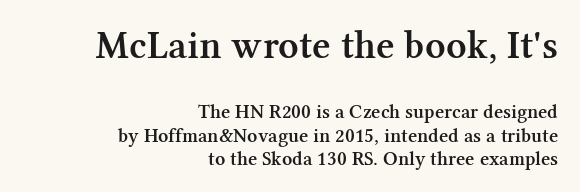
The image shows 40 px semibold serif type, upright; set right-aligned, line spacing 1.16x, normal letter spacing, not underlined; the first (top) block is 2.0x larger; medium stroke contrast and a medium x-height.
